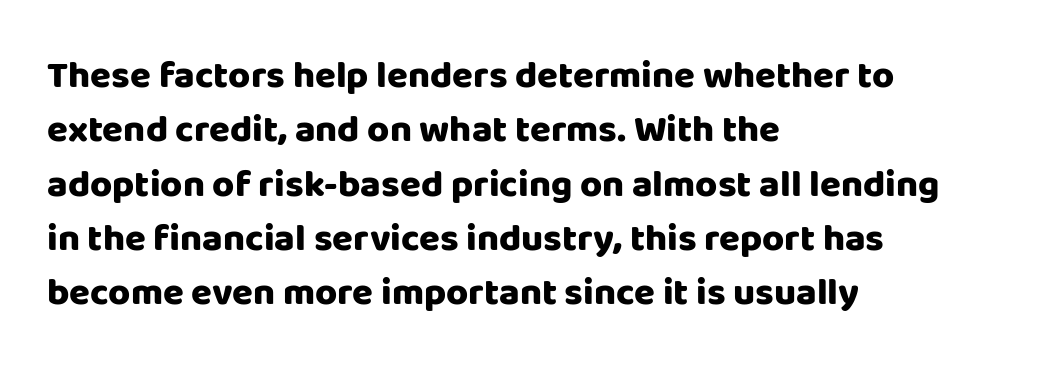
{"serif": "no", "italic": "no", "bold": "yes", "weight": "heavy", "width": "normal", "stroke_contrast": "low", "x_height": "large", "monospaced": "no", "underline": "no", "align": "left", "line_spacing": "normal", "line_spacing_ratio": 1.43, "letter_spacing": "normal", "letter_spacing_em": 0.0, "glyph_px": 38}
